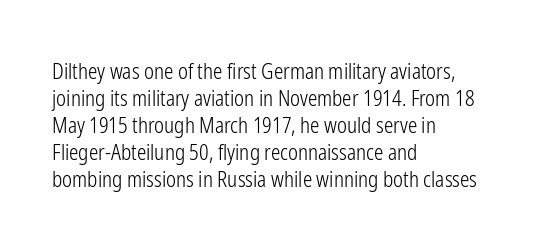
{"italic": "no", "bold": "no", "underline": "no", "align": "left", "line_spacing": "normal", "line_spacing_ratio": 1.29, "letter_spacing": "normal", "letter_spacing_em": 0.0, "glyph_px": 21}
